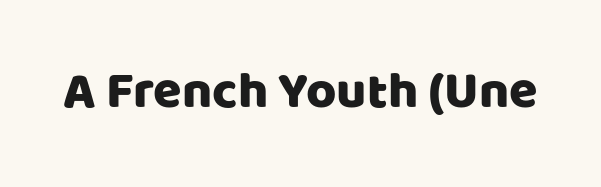
{"serif": "no", "italic": "no", "width": "normal", "stroke_contrast": "low", "x_height": "large", "monospaced": "no", "underline": "no", "letter_spacing": "normal", "letter_spacing_em": 0.0, "glyph_px": 52}
